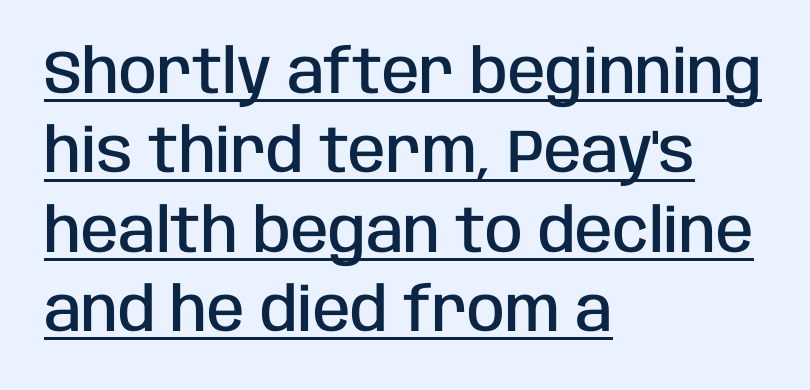
Q: Is the text bold? A: Semi-bold.
Q: Is the text italic (slanted)? A: No, it is upright.
Q: Is the typeface a serif or a sans-serif typeface? A: Sans-serif.
Q: Is the text underlined? A: Yes.
Q: How is the paragraph aligned? A: Left-aligned.
Q: Is the spacing between letters normal or unusually wide? A: Normal.
Q: Is the spacing between lines tight, normal or loose? A: Normal.
Q: Width (condensed, normal, or wide)? A: Condensed.
Q: Stroke contrast? A: Low.
Q: x-height? A: Large.
Q: Monospaced? A: No.
